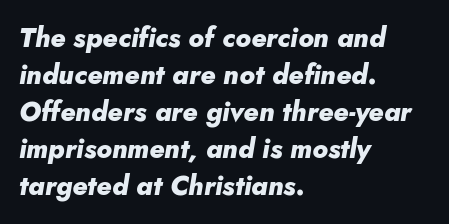
{"italic": "yes", "lean": "right", "slant_degrees": 10, "bold": "yes", "underline": "no", "align": "left", "line_spacing": "normal", "line_spacing_ratio": 1.37, "letter_spacing": "normal", "letter_spacing_em": 0.0, "glyph_px": 27}
